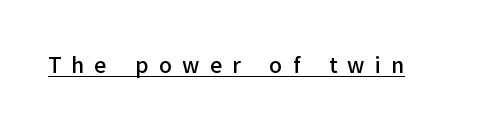
The image shows 21 px text type, upright; set unusually wide letter spacing (+0.49 em), underlined.
